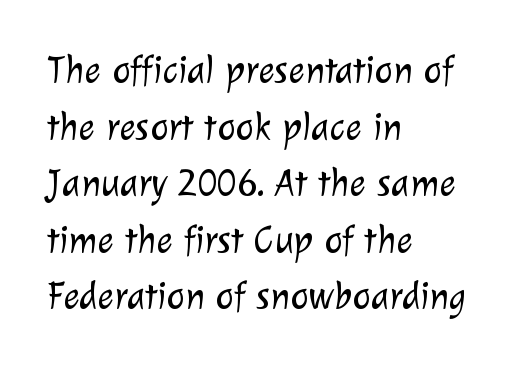
The image shows 39 px light sans-serif type; set left-aligned, normal line spacing (1.45x), normal letter spacing, not underlined; low stroke contrast and a medium x-height.
